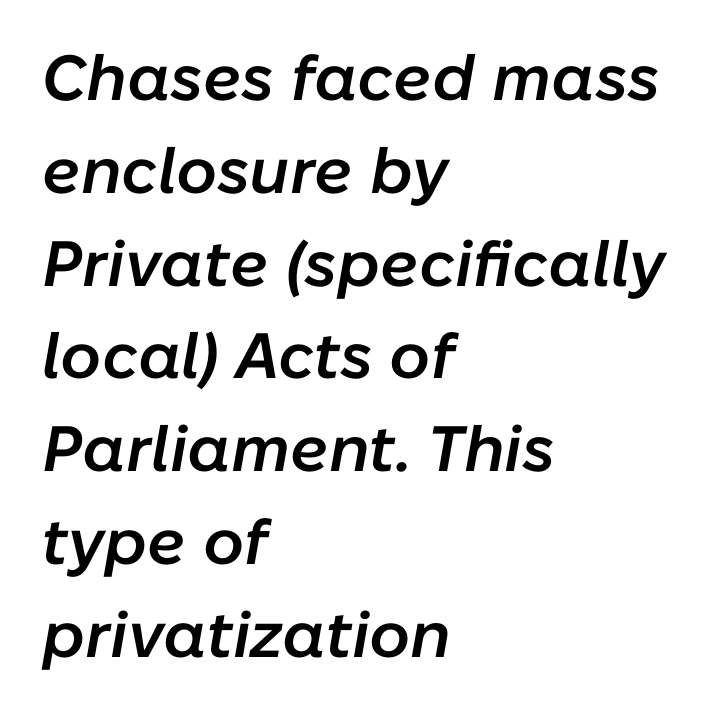
{"italic": "yes", "lean": "right", "slant_degrees": 10, "bold": "semi", "weight": "semibold", "width": "normal", "stroke_contrast": "low", "x_height": "medium", "monospaced": "no", "underline": "no", "align": "left", "line_spacing": "normal", "line_spacing_ratio": 1.45, "letter_spacing": "normal", "letter_spacing_em": 0.0, "glyph_px": 64}
